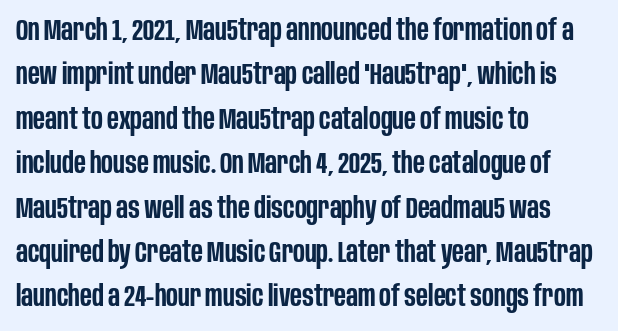
The letters are semibold — heavier than regular but short of a full bold. The letters advance in unequal steps, a hallmark of proportional type. A typesetter would call this zero additional tracking. The glyphs in this specimen are sans serif.
